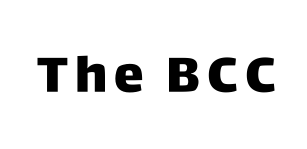
{"serif": "no", "italic": "no", "width": "normal", "stroke_contrast": "low", "x_height": "large", "monospaced": "no", "underline": "no", "glyph_px": 50}
